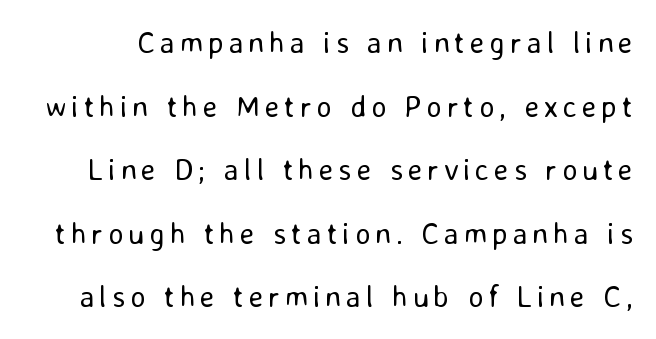
{"serif": "no", "italic": "no", "bold": "no", "weight": "regular", "width": "normal", "stroke_contrast": "low", "x_height": "medium", "monospaced": "no", "underline": "no", "line_spacing": "loose", "line_spacing_ratio": 2.12, "glyph_px": 30}
